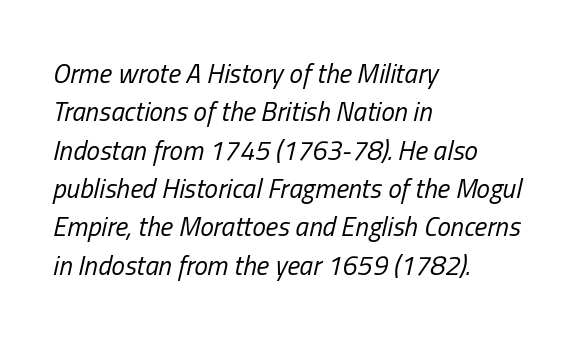
The image shows 27 px text type, italic (leaning right); set left-aligned, normal line spacing (1.42x), normal letter spacing, not underlined.
